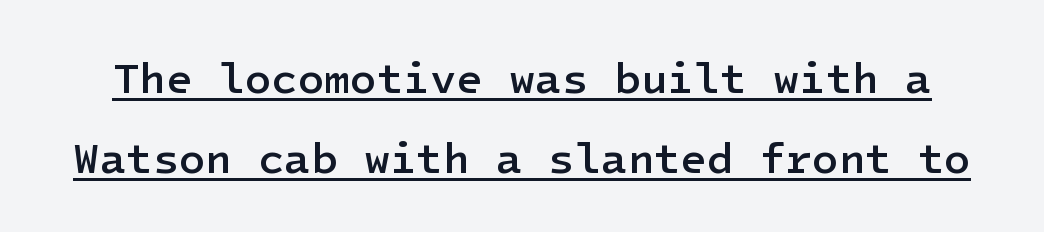
The image shows 43 px semibold sans-serif type, upright; set line spacing 1.86x, normal letter spacing, underlined; low stroke contrast and a medium x-height.
